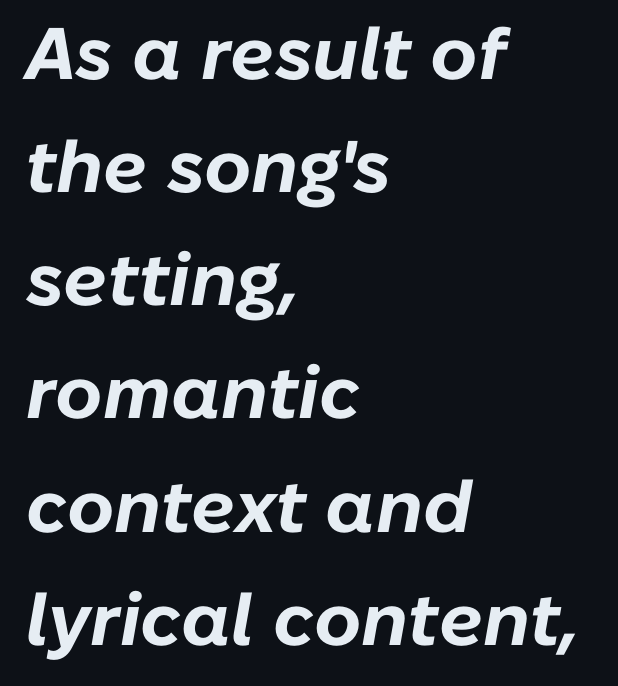
The line-height multiplier appears to be the usual default. The text block is weighted toward the left margin, trailing off unevenly rightward. In terms of weight, the rendering is a true, heavy bold. In terms of posture, this sample is oblique.
